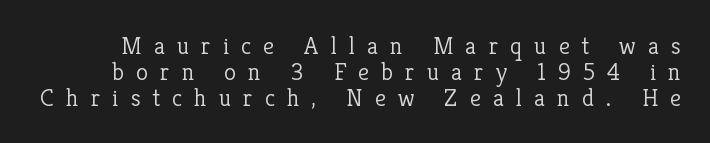
The image shows 25 px text type, upright; set tight line spacing (1.04x), unusually wide letter spacing (+0.48 em), not underlined.
